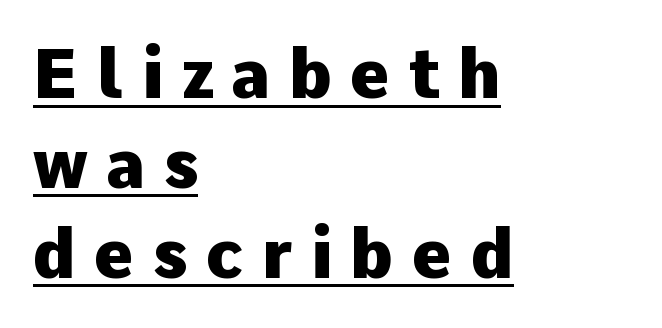
Q: Is the text bold? A: Yes.
Q: Is the text italic (slanted)? A: No, it is upright.
Q: Is the typeface a serif or a sans-serif typeface? A: Sans-serif.
Q: Is the text underlined? A: Yes.
Q: How is the paragraph aligned? A: Left-aligned.
Q: Is the spacing between letters normal or unusually wide? A: Unusually wide.
Q: Is the spacing between lines tight, normal or loose? A: Normal.
Q: Width (condensed, normal, or wide)? A: Normal.
Q: Stroke contrast? A: Low.
Q: x-height? A: Medium.
Q: Monospaced? A: No.
